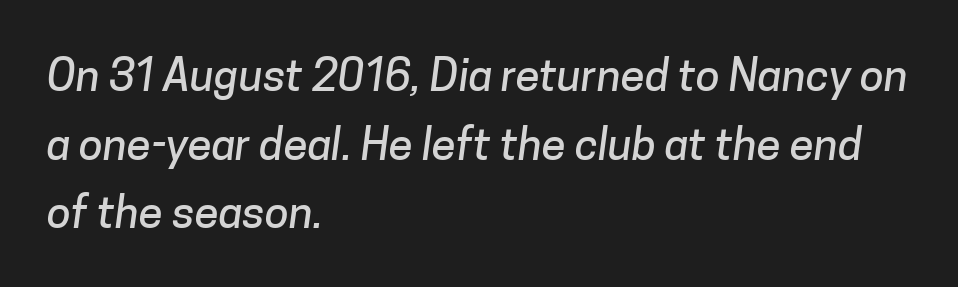
{"serif": "no", "width": "normal", "stroke_contrast": "low", "x_height": "medium", "monospaced": "no", "underline": "no", "align": "left", "line_spacing": "normal", "line_spacing_ratio": 1.56, "letter_spacing": "normal", "letter_spacing_em": 0.0, "glyph_px": 44}
